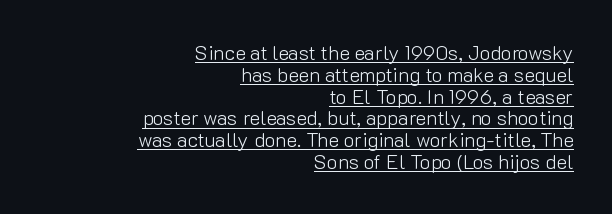
The letters stand straight up with perfectly vertical stems. Honestly, the underline is the first thing you notice here. The line-height multiplier appears low, near solid setting. Between one letter and the next there's only the usual sliver of space. The lines in this sample share a right terminus and differ only in where they begin. The weight would be labelled regular, book, light, or lighter still.
